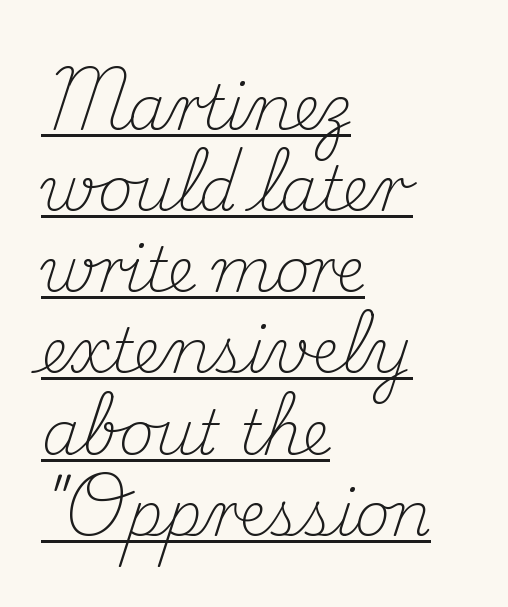
{"serif": "yes", "bold": "no", "weight": "light", "width": "normal", "stroke_contrast": "medium", "x_height": "small", "monospaced": "no", "underline": "yes", "align": "left", "line_spacing": "normal", "line_spacing_ratio": 1.33, "letter_spacing": "normal", "letter_spacing_em": 0.0, "glyph_px": 61}
